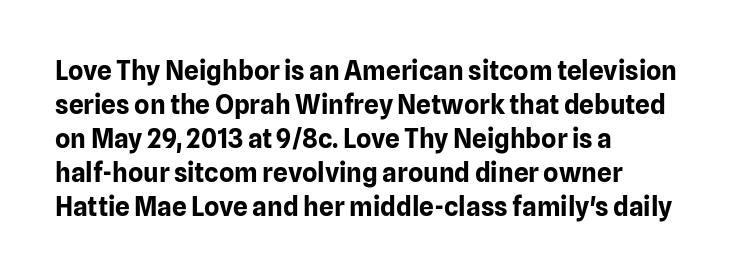
{"italic": "no", "bold": "yes", "underline": "no", "align": "left", "line_spacing": "normal", "line_spacing_ratio": 1.31, "letter_spacing": "normal", "letter_spacing_em": 0.0, "glyph_px": 26}
